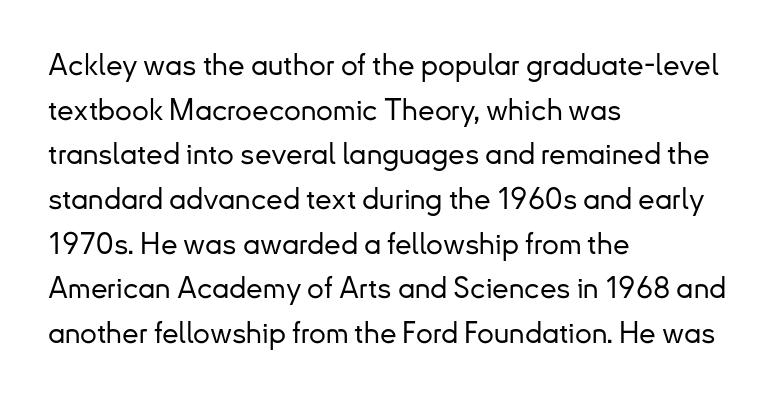
This sample uses an upright cut, with every glyph sitting square on the baseline. Default kerning and tracking; the words read as compact shapes. Is this a sans? Yes — the strokes have no serifs. Left-aligned paragraph, ragged on the right. The foot of each line stays bare and open. Leading matches the norm, producing a regular column.
